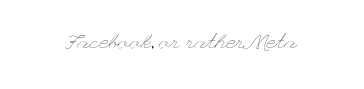
The image shows 21 px text type; set normal letter spacing, not underlined.
